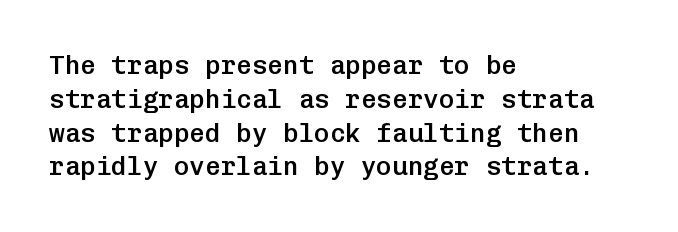
Q: Is the text bold? A: Semi-bold.
Q: Is the text italic (slanted)? A: No, it is upright.
Q: Is the text underlined? A: No.
Q: How is the paragraph aligned? A: Left-aligned.
Q: Is the spacing between letters normal or unusually wide? A: Normal.
Q: Is the spacing between lines tight, normal or loose? A: Normal.
